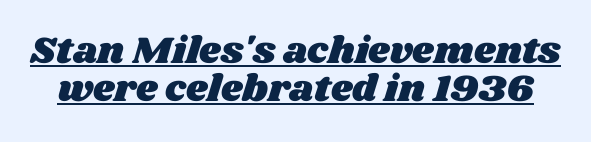
The image shows 38 px wide type; set tight line spacing (1.0x), normal letter spacing, underlined; medium stroke contrast and a large x-height.
